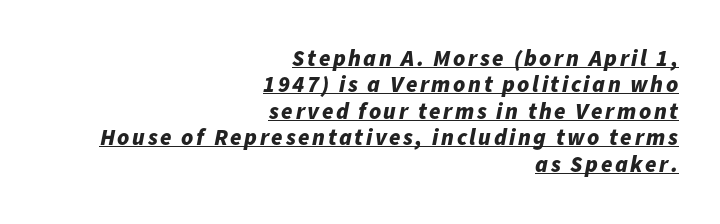
{"italic": "yes", "lean": "right", "slant_degrees": 11, "bold": "yes", "underline": "yes", "align": "right", "line_spacing": "tight", "line_spacing_ratio": 1.15, "glyph_px": 23}
